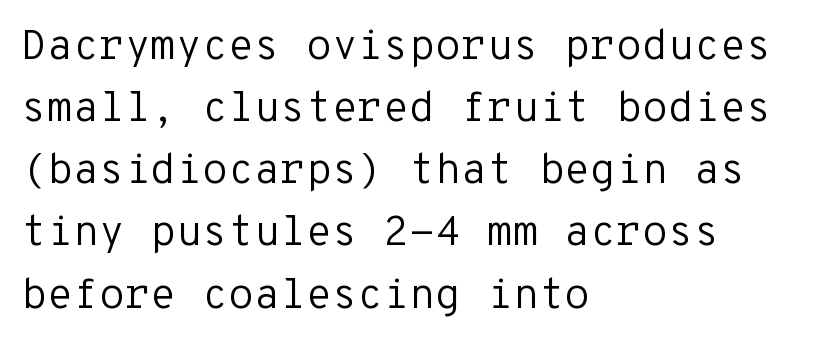
Q: Is the text bold? A: No.
Q: Is the text italic (slanted)? A: No, it is upright.
Q: Is the typeface a serif or a sans-serif typeface? A: Sans-serif.
Q: Is the text underlined? A: No.
Q: How is the paragraph aligned? A: Left-aligned.
Q: Is the spacing between letters normal or unusually wide? A: Normal.
Q: Is the spacing between lines tight, normal or loose? A: Normal.
Q: Width (condensed, normal, or wide)? A: Normal.
Q: Stroke contrast? A: Low.
Q: x-height? A: Medium.
Q: Monospaced? A: Yes.
